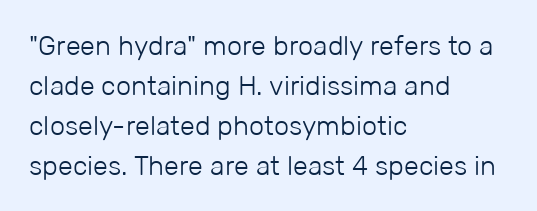
Italic: no, the glyphs are upright roman. Observe the ordinary spacing: letters are neighbours, not strangers. Line spacing here is normal. The zone under the glyphs is completely vacant. These lines stack with their left ends in a neat column.
